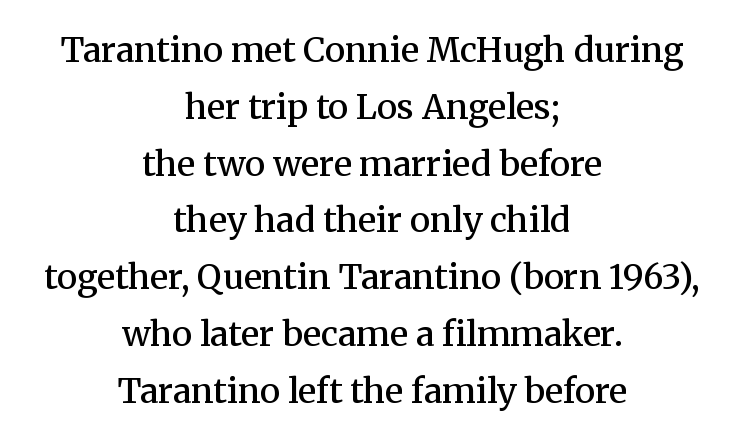
{"serif": "yes", "italic": "no", "bold": "semi", "weight": "semibold", "width": "normal", "stroke_contrast": "medium", "x_height": "medium", "monospaced": "no", "underline": "no", "align": "center", "line_spacing": "normal", "line_spacing_ratio": 1.67, "letter_spacing": "normal", "letter_spacing_em": 0.0, "glyph_px": 34}
